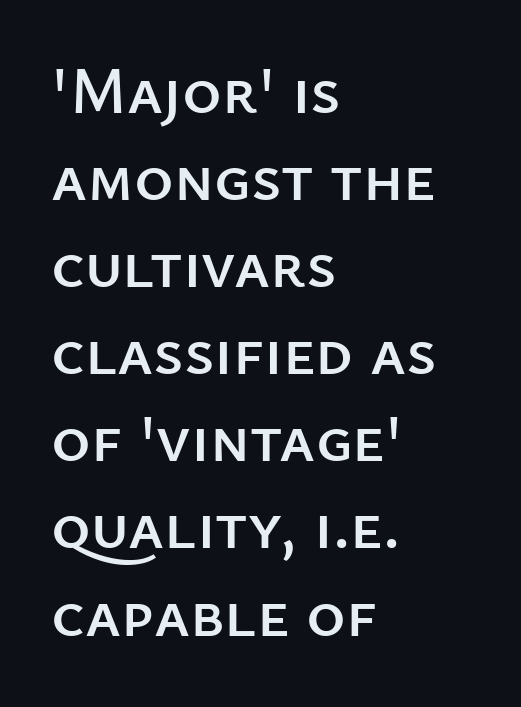
The image shows 67 px sans-serif type, upright; set left-aligned, normal line spacing (1.3x), normal letter spacing, not underlined; low stroke contrast and a medium x-height.
